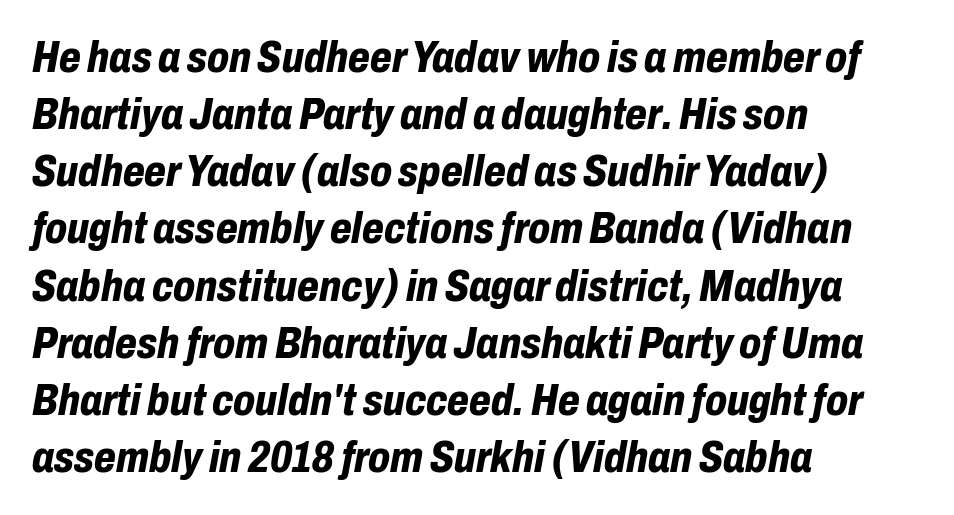
The image shows 45 px bold, condensed type, italic (leaning right); set left-aligned, normal line spacing (1.27x), normal letter spacing, not underlined; low stroke contrast and a medium x-height.
